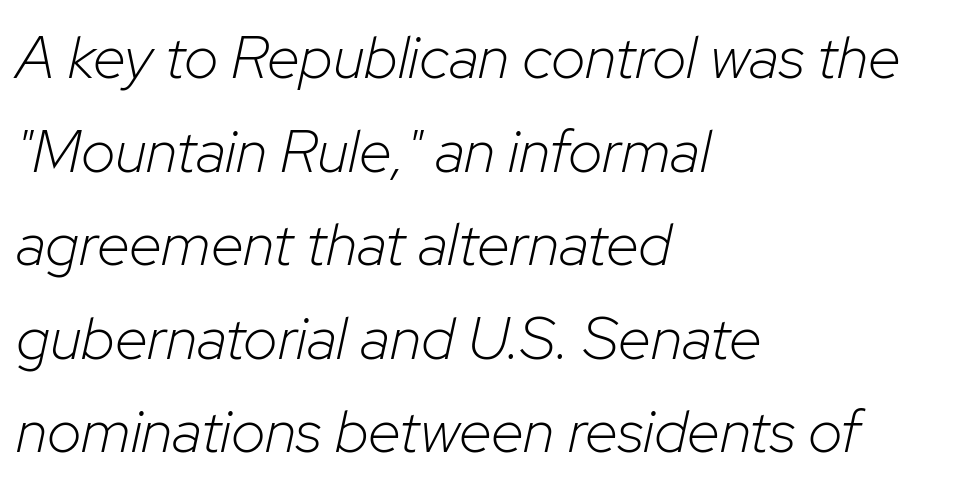
Q: Is the text bold? A: No.
Q: Is the text italic (slanted)? A: Yes, it leans right by about 12 degrees.
Q: Is the text underlined? A: No.
Q: How is the paragraph aligned? A: Left-aligned.
Q: Is the spacing between letters normal or unusually wide? A: Normal.
Q: Is the spacing between lines tight, normal or loose? A: Normal.
Q: Width (condensed, normal, or wide)? A: Normal.
Q: Stroke contrast? A: Low.
Q: x-height? A: Medium.
Q: Monospaced? A: No.
